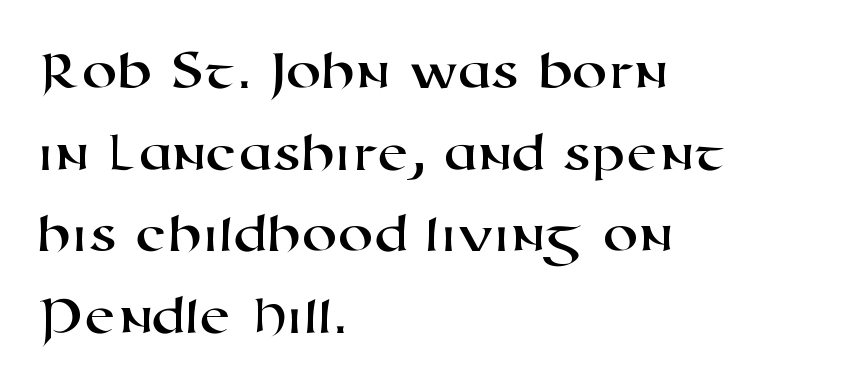
The image shows 57 px wide sans-serif type; set left-aligned, normal line spacing (1.43x), normal letter spacing, not underlined; high stroke contrast and a medium x-height.
